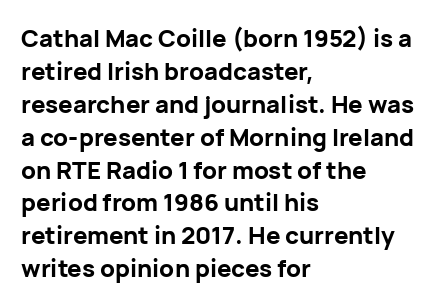
{"italic": "no", "bold": "yes", "underline": "no", "align": "left", "line_spacing": "normal", "line_spacing_ratio": 1.37, "letter_spacing": "normal", "letter_spacing_em": 0.0, "glyph_px": 24}
